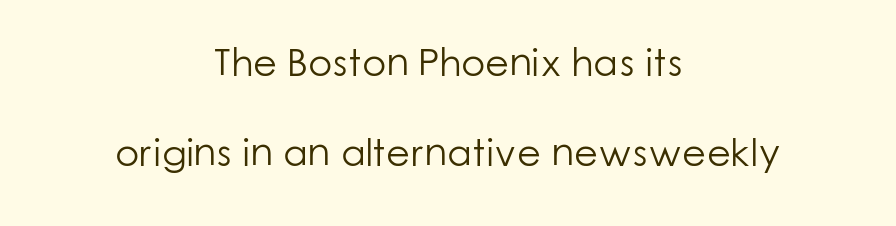
{"serif": "no", "italic": "no", "bold": "no", "weight": "light", "width": "normal", "stroke_contrast": "low", "x_height": "medium", "monospaced": "no", "underline": "no", "align": "center", "line_spacing": "loose", "line_spacing_ratio": 2.3, "letter_spacing": "normal", "letter_spacing_em": 0.0, "glyph_px": 39}
